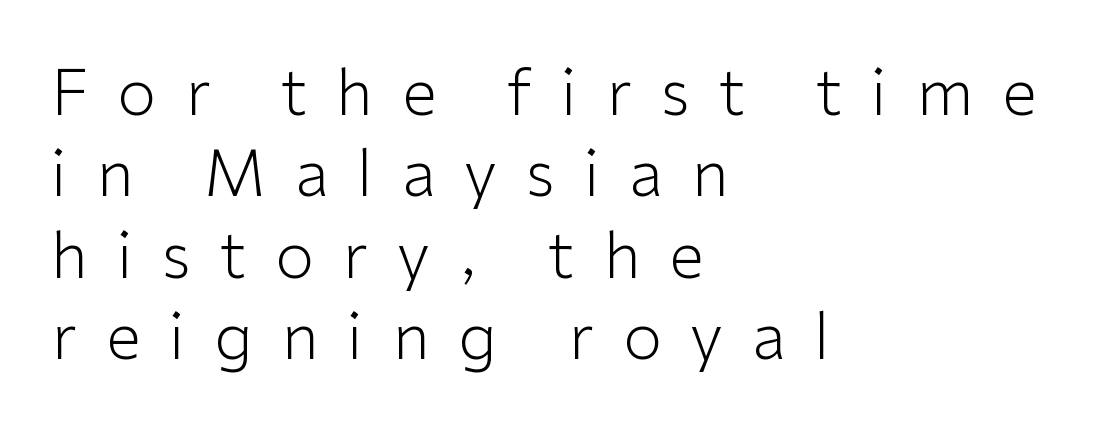
The image shows 63 px light sans-serif type, upright; set left-aligned, normal line spacing (1.29x), unusually wide letter spacing (+0.46 em), not underlined; low stroke contrast and a medium x-height.
